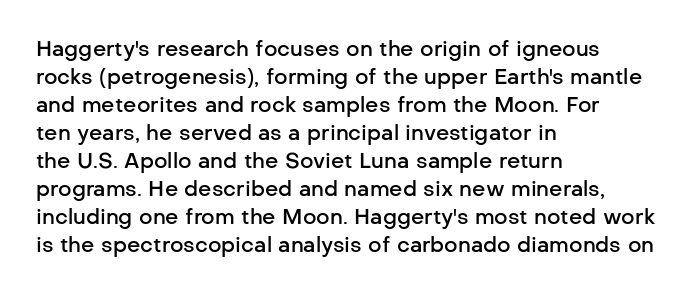
The image shows 21 px text type, upright; set left-aligned, normal line spacing (1.33x), normal letter spacing, not underlined.
